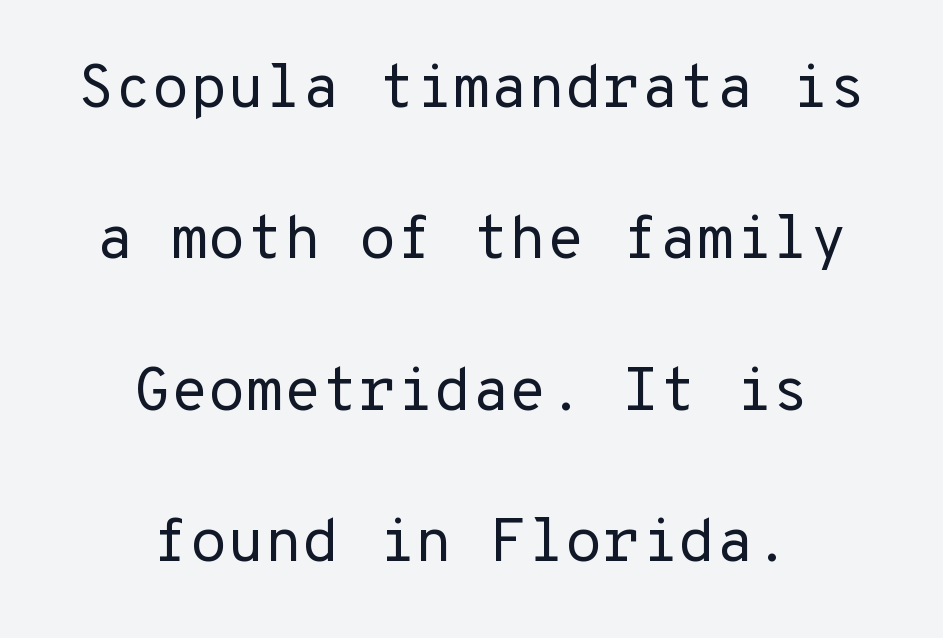
{"serif": "no", "italic": "no", "bold": "no", "weight": "regular", "width": "normal", "stroke_contrast": "low", "x_height": "medium", "monospaced": "yes", "underline": "no", "align": "center", "line_spacing": "loose", "line_spacing_ratio": 2.48, "letter_spacing": "normal", "letter_spacing_em": 0.0, "glyph_px": 61}
